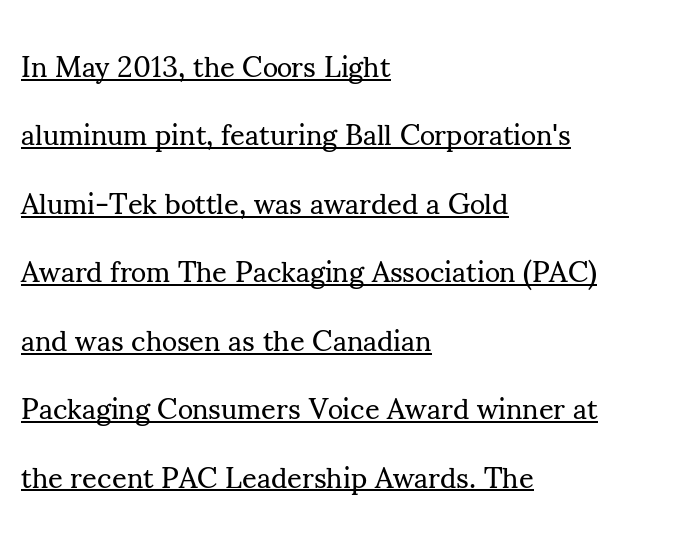
Q: Is the text bold? A: No.
Q: Is the text italic (slanted)? A: No, it is upright.
Q: Is the typeface a serif or a sans-serif typeface? A: Serif.
Q: Is the text underlined? A: Yes.
Q: How is the paragraph aligned? A: Left-aligned.
Q: Is the spacing between letters normal or unusually wide? A: Normal.
Q: Is the spacing between lines tight, normal or loose? A: Loose.
Q: Width (condensed, normal, or wide)? A: Normal.
Q: Stroke contrast? A: Medium.
Q: x-height? A: Small.
Q: Monospaced? A: No.
